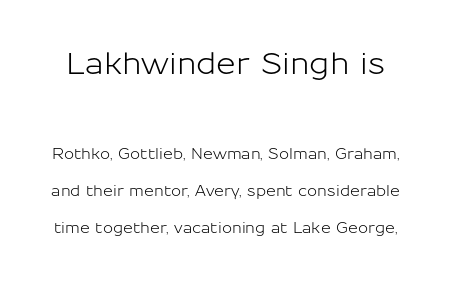
The rendering shrinks the type as you move from the upper chunk to the lower. The passage shown is typed in a proportional face where columns would drift. Successive baselines arrive slowly, with a big drop between each. Are there feet on the stems? There aren't — it's a sans. The horizontal fit of the characters is conventional and even.
